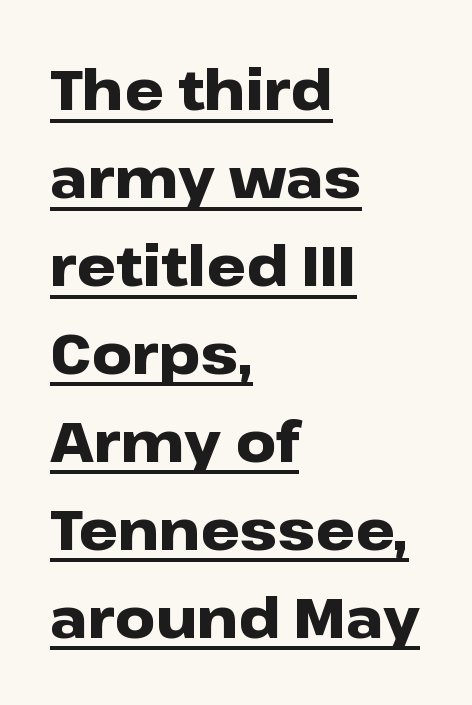
The image shows 56 px heavy, wide sans-serif type, upright; set left-aligned, normal line spacing (1.57x), normal letter spacing, underlined; low stroke contrast and a medium x-height.
